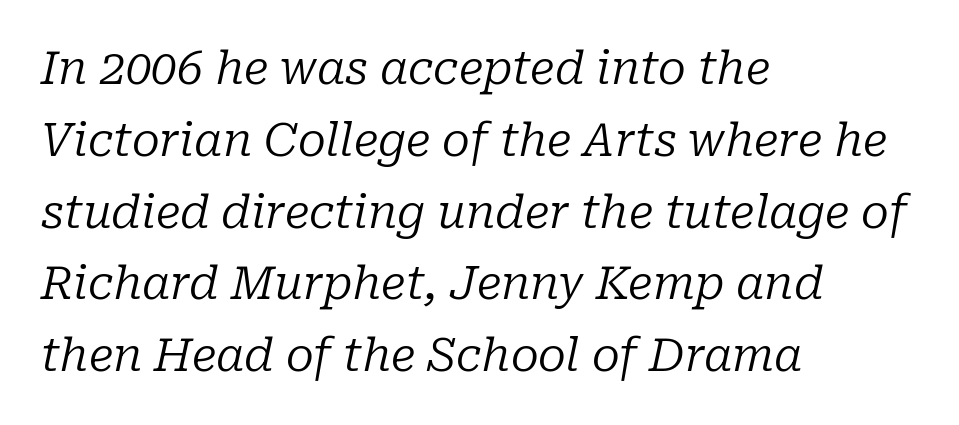
The image shows 46 px regular-weight serif type, italic (leaning right); set left-aligned, normal line spacing (1.56x), normal letter spacing, not underlined; low stroke contrast and a medium x-height.
